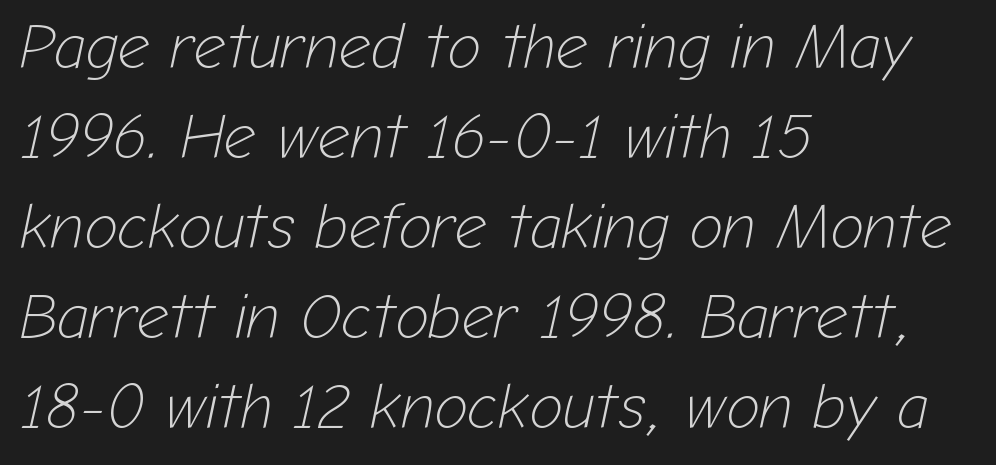
The image shows 63 px light type, italic (leaning right); set left-aligned, normal line spacing (1.43x), normal letter spacing, not underlined; low stroke contrast and a medium x-height.
